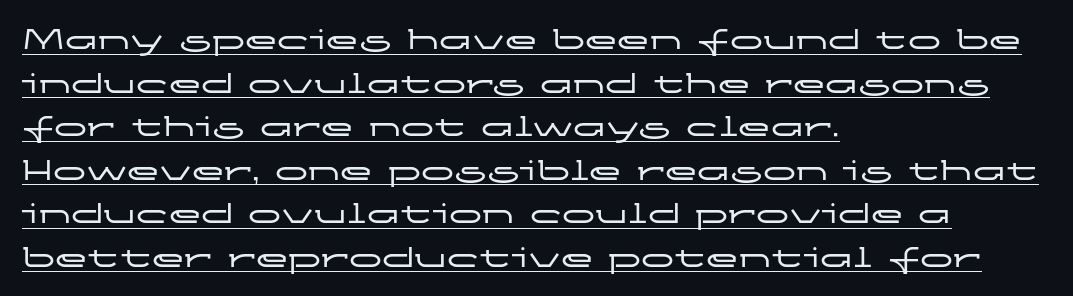
{"serif": "no", "italic": "no", "width": "wide", "stroke_contrast": "low", "x_height": "medium", "monospaced": "no", "underline": "yes", "align": "left", "line_spacing": "normal", "line_spacing_ratio": 1.32, "letter_spacing": "normal", "letter_spacing_em": 0.0, "glyph_px": 33}
